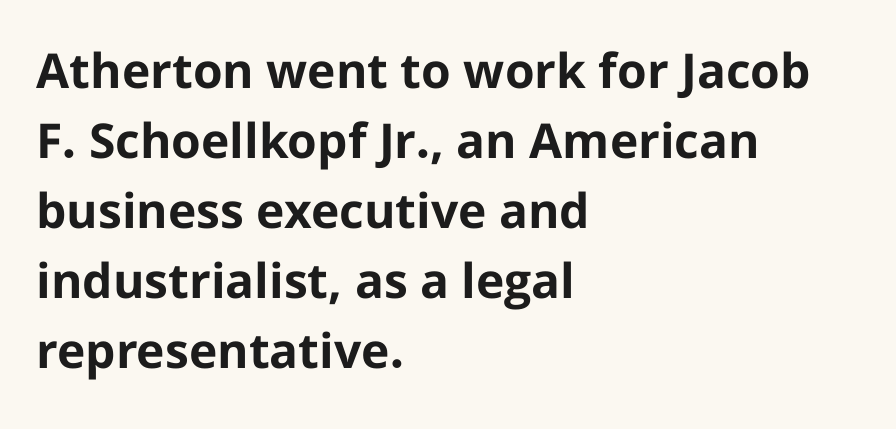
{"serif": "no", "italic": "no", "bold": "yes", "weight": "bold", "width": "normal", "stroke_contrast": "low", "x_height": "medium", "monospaced": "no", "underline": "no", "align": "left", "line_spacing": "normal", "line_spacing_ratio": 1.46, "letter_spacing": "normal", "letter_spacing_em": 0.0, "glyph_px": 48}
